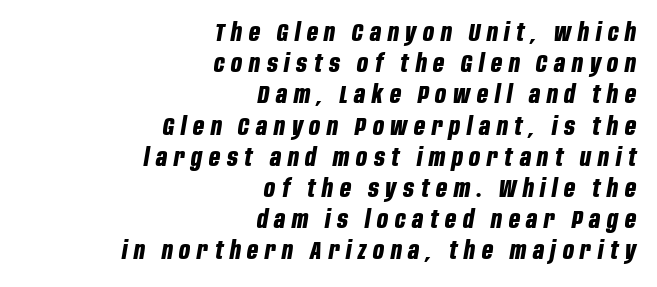
Q: Is the text bold? A: Yes.
Q: Is the text italic (slanted)? A: Yes, it leans right by about 10 degrees.
Q: Is the text underlined? A: No.
Q: How is the paragraph aligned? A: Right-aligned.
Q: Is the spacing between letters normal or unusually wide? A: Unusually wide.
Q: Is the spacing between lines tight, normal or loose? A: Normal.
